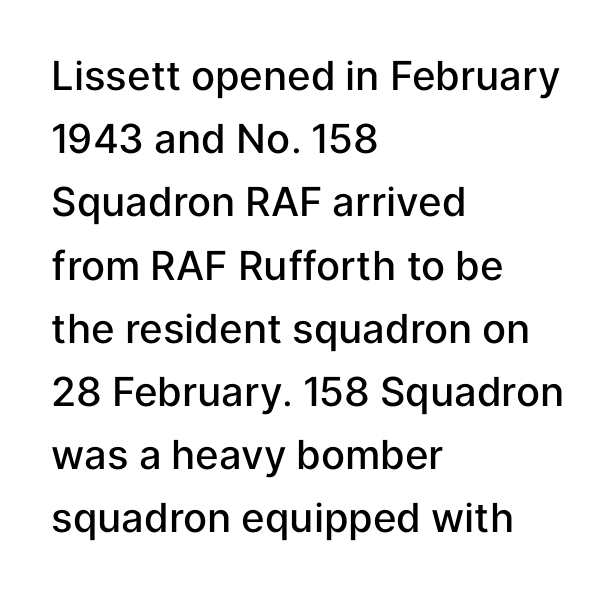
The image shows 40 px semibold sans-serif type, upright; set left-aligned, normal line spacing (1.58x), normal letter spacing, not underlined; low stroke contrast and a medium x-height.
